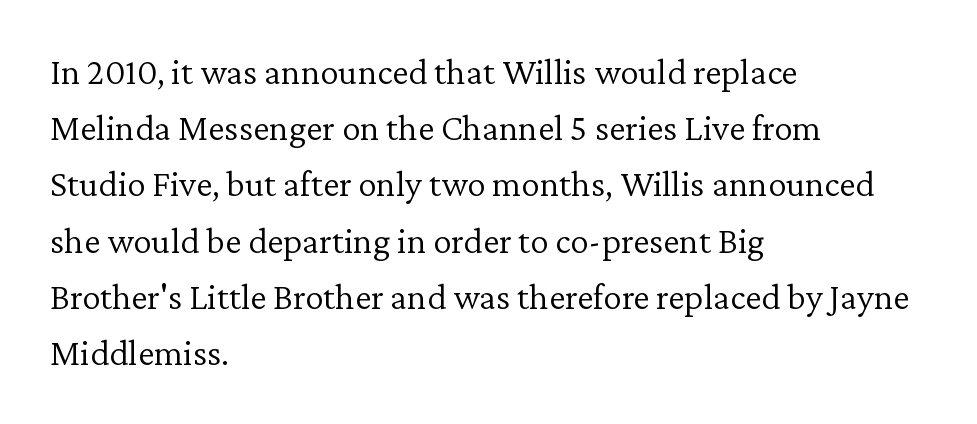
The image shows 37 px light serif type, upright; set left-aligned, normal line spacing (1.52x), normal letter spacing, not underlined; low stroke contrast and a medium x-height.
